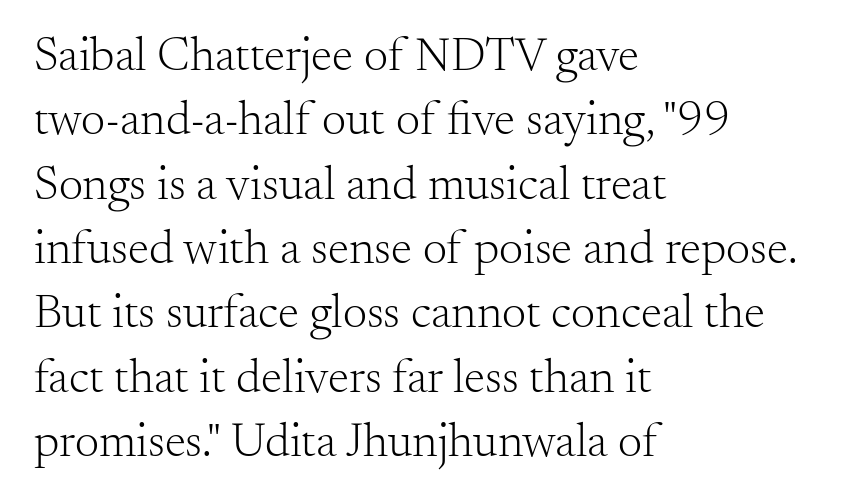
The image shows 48 px light serif type, upright; set left-aligned, normal line spacing (1.34x), normal letter spacing, not underlined; medium stroke contrast and a small x-height.
